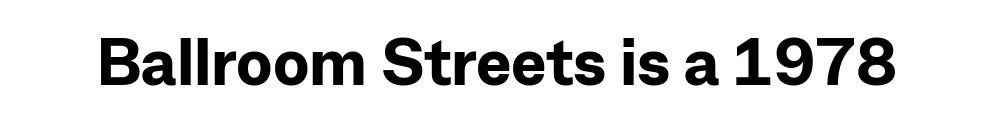
A clean baseline with only descenders dipping below it. Heft: maximum for text — a bold. What kind of face is this? One without serifs — a sans. These lines are rendered in a variable-pitch font. Designer's note — italics off, roman on.
